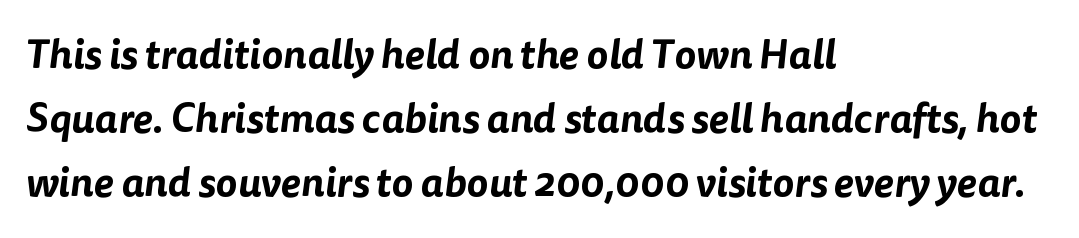
The image shows 41 px sans-serif type; set left-aligned, normal line spacing (1.56x), normal letter spacing, not underlined; low stroke contrast and a medium x-height.
